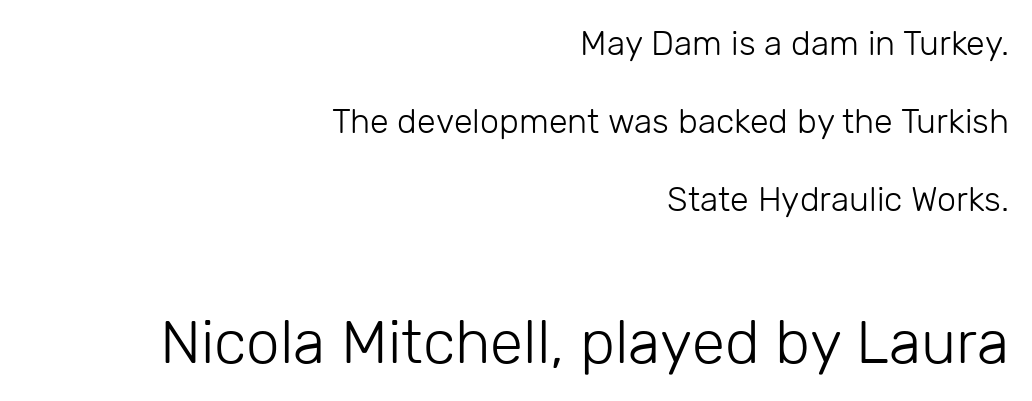
The image shows 60 px light sans-serif type, upright; set right-aligned, loose line spacing (2.3x), normal letter spacing, not underlined; the second (bottom) block is 1.76x larger; low stroke contrast and a medium x-height.
